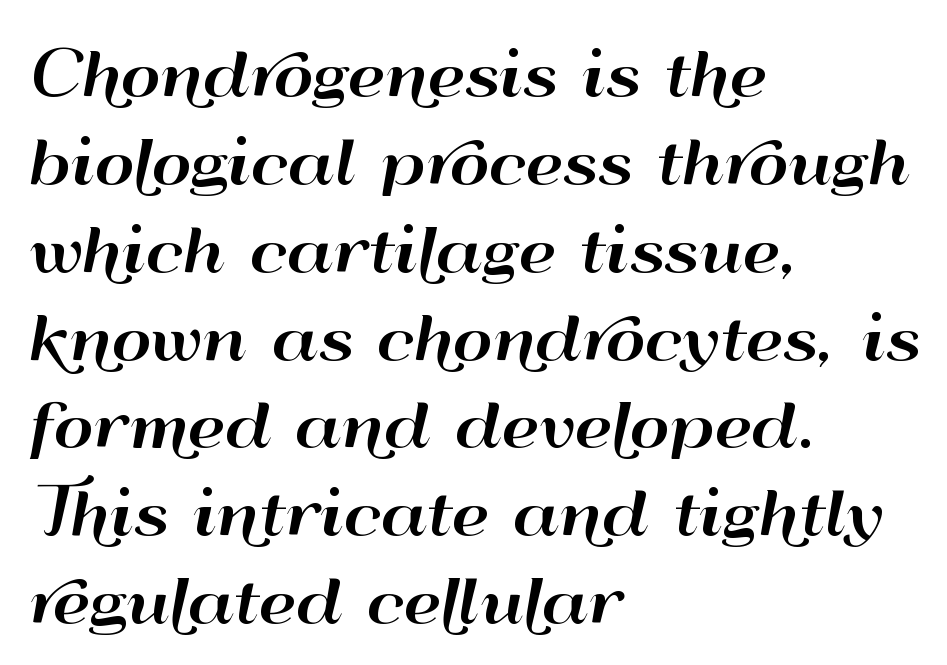
The image shows 61 px wide sans-serif type; set left-aligned, normal line spacing (1.44x), normal letter spacing, not underlined; high stroke contrast and a small x-height.
